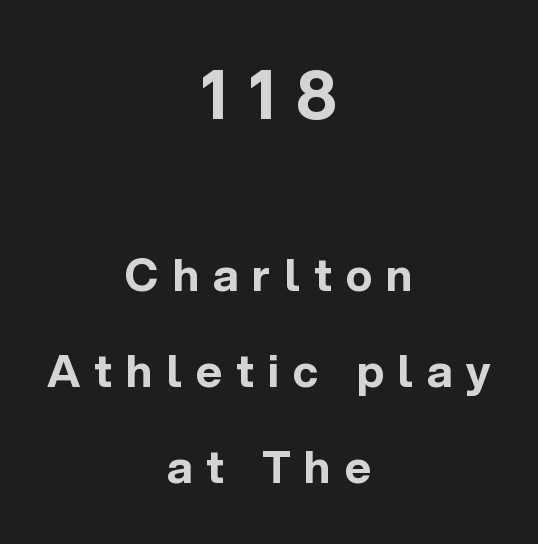
Inter-character spacing is expanded well beyond the font's built-in metrics. Notice how thick the strokes are: this is what a full bold looks like. Bare-footed words on every line. Vertically, the passage feels expansive, rows floating well apart. Posture: straight, roman, zero tilt. Observe the absence of serifs on each vertical stroke in this sample.
